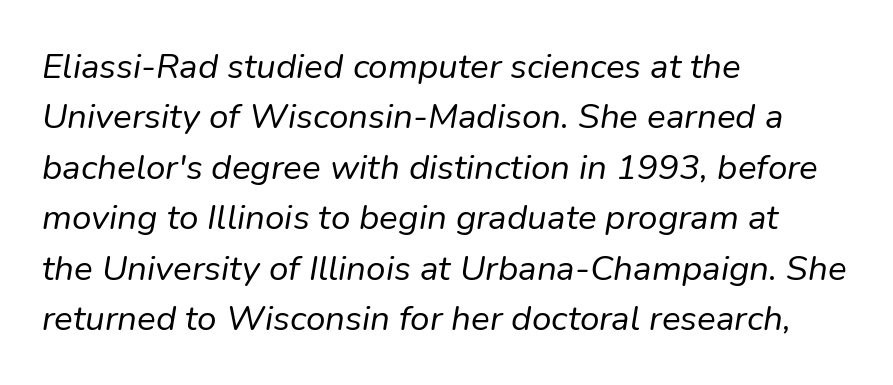
{"italic": "yes", "lean": "right", "slant_degrees": 9, "bold": "no", "weight": "regular", "width": "normal", "stroke_contrast": "low", "x_height": "medium", "monospaced": "no", "underline": "no", "align": "left", "line_spacing": "normal", "line_spacing_ratio": 1.44, "letter_spacing": "normal", "letter_spacing_em": 0.0, "glyph_px": 35}
